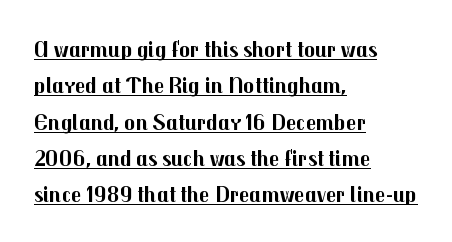
Q: Is the text bold? A: Yes.
Q: Is the text italic (slanted)? A: No, it is upright.
Q: Is the text underlined? A: Yes.
Q: How is the paragraph aligned? A: Left-aligned.
Q: Is the spacing between letters normal or unusually wide? A: Normal.
Q: Is the spacing between lines tight, normal or loose? A: Normal.
